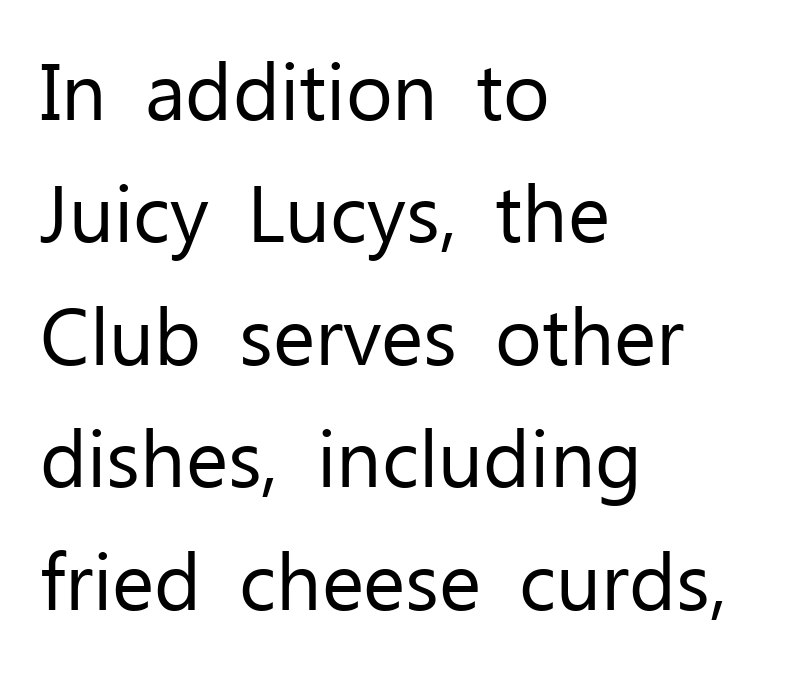
The image shows 80 px regular-weight sans-serif type, upright; set left-aligned, normal line spacing (1.53x), normal letter spacing, not underlined; low stroke contrast and a medium x-height.
